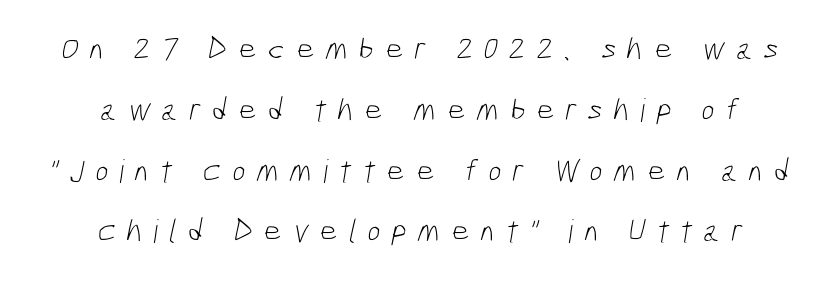
{"serif": "no", "bold": "no", "weight": "light", "width": "condensed", "stroke_contrast": "low", "x_height": "medium", "monospaced": "no", "underline": "no", "align": "center", "line_spacing": "loose", "line_spacing_ratio": 1.9, "letter_spacing": "wide", "letter_spacing_em": 0.33, "glyph_px": 32}
